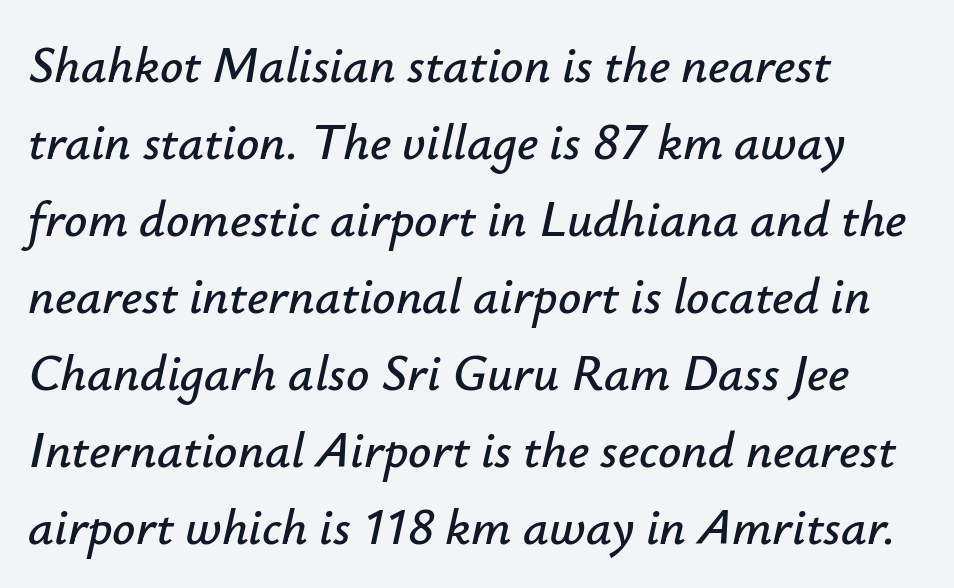
{"italic": "yes", "lean": "right", "slant_degrees": 12, "width": "normal", "stroke_contrast": "low", "x_height": "small", "monospaced": "no", "underline": "no", "align": "left", "line_spacing": "normal", "line_spacing_ratio": 1.51, "letter_spacing": "normal", "letter_spacing_em": 0.0, "glyph_px": 51}
